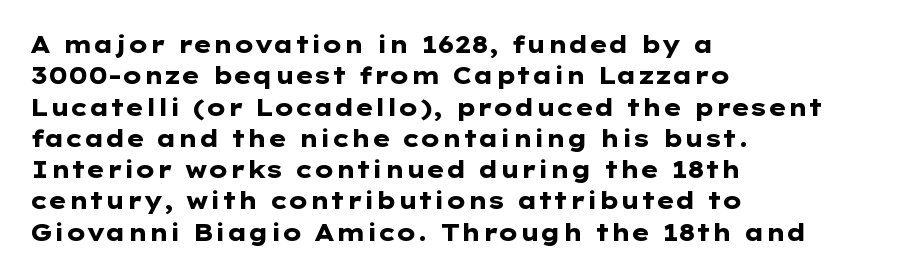
{"italic": "no", "bold": "yes", "underline": "no", "align": "left", "line_spacing": "normal", "line_spacing_ratio": 1.36, "letter_spacing": "normal", "letter_spacing_em": 0.0, "glyph_px": 23}
